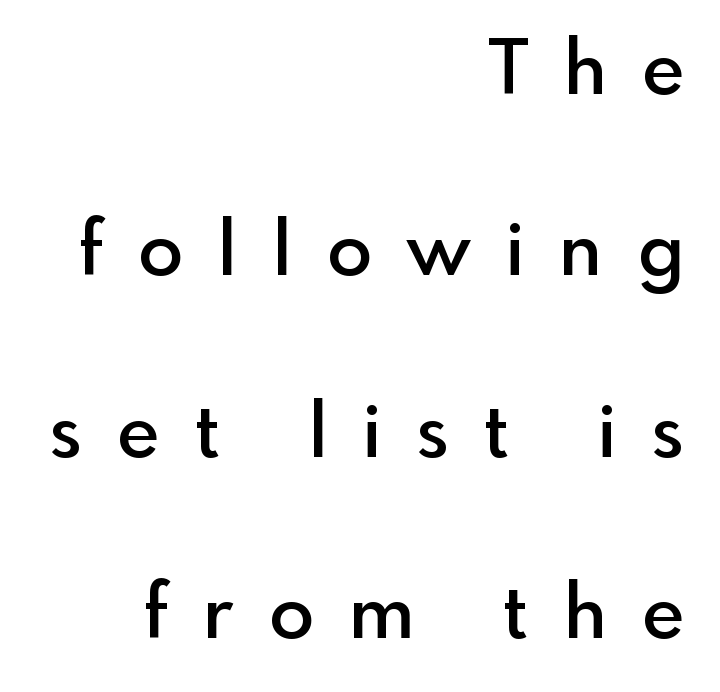
These lines stack with their right ends in a neat column. This block would shrink considerably if given ordinary leading; it's expanded now. There is plenty of visible air inserted between adjacent glyphs. A typesetter would call this proportional, since set widths differ per character. The passage shown is semibold, sitting just below true bold.
